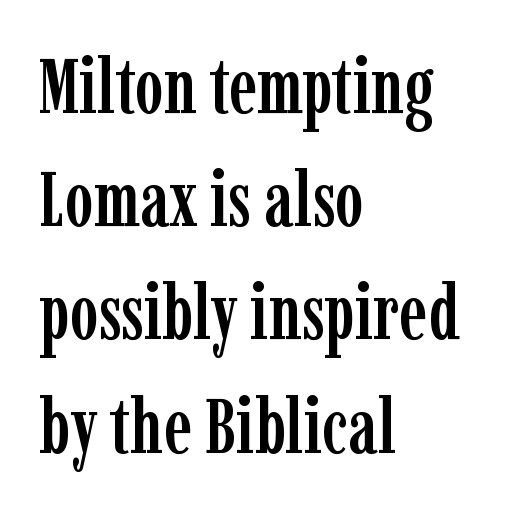
Q: Is the text italic (slanted)? A: No, it is upright.
Q: Is the typeface a serif or a sans-serif typeface? A: Serif.
Q: Is the text underlined? A: No.
Q: How is the paragraph aligned? A: Left-aligned.
Q: Is the spacing between letters normal or unusually wide? A: Normal.
Q: Is the spacing between lines tight, normal or loose? A: Normal.
Q: Width (condensed, normal, or wide)? A: Condensed.
Q: Stroke contrast? A: Low.
Q: x-height? A: Medium.
Q: Monospaced? A: No.
